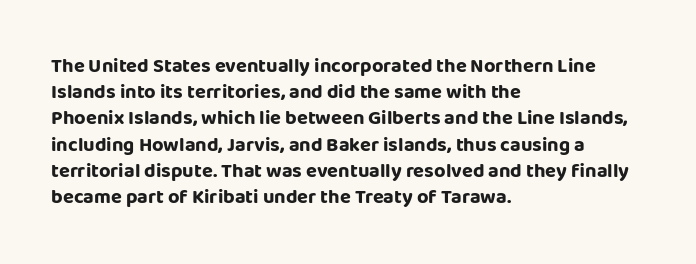
Q: Is the text bold? A: Yes.
Q: Is the text italic (slanted)? A: No, it is upright.
Q: Is the text underlined? A: No.
Q: How is the paragraph aligned? A: Left-aligned.
Q: Is the spacing between letters normal or unusually wide? A: Normal.
Q: Is the spacing between lines tight, normal or loose? A: Normal.
